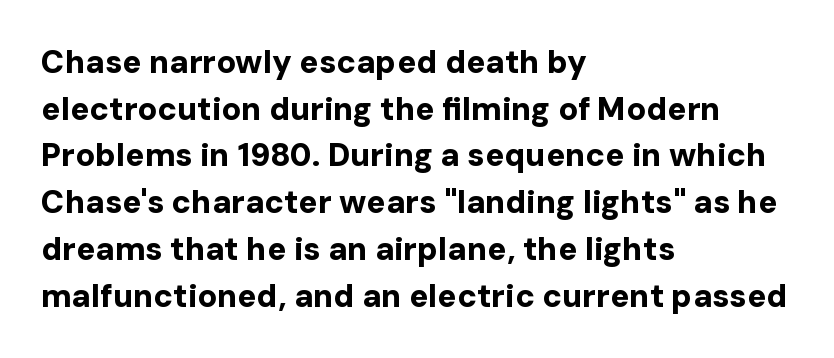
{"serif": "no", "italic": "no", "bold": "yes", "weight": "bold", "width": "normal", "stroke_contrast": "low", "x_height": "medium", "monospaced": "no", "underline": "no", "align": "left", "line_spacing": "normal", "line_spacing_ratio": 1.46, "letter_spacing": "normal", "letter_spacing_em": 0.0, "glyph_px": 32}
